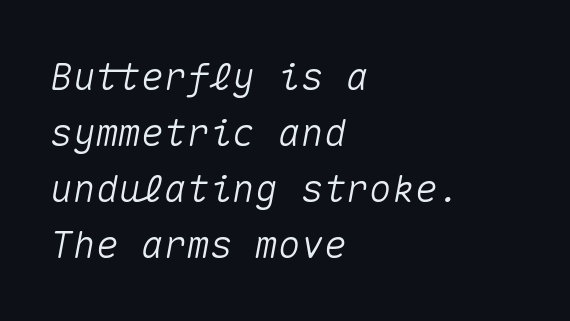
{"italic": "yes", "lean": "right", "slant_degrees": 10, "width": "normal", "stroke_contrast": "medium", "x_height": "medium", "monospaced": "yes", "underline": "no", "align": "left", "line_spacing": "normal", "line_spacing_ratio": 1.47, "letter_spacing": "normal", "letter_spacing_em": 0.0, "glyph_px": 38}
